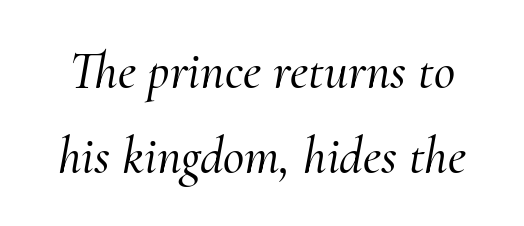
The image shows 52 px serif type, italic (leaning right); set normal line spacing (1.64x), normal letter spacing, not underlined; medium stroke contrast and a small x-height.
